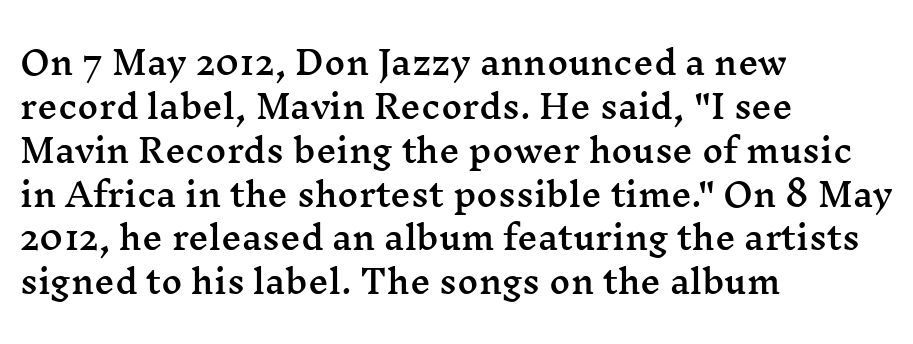
{"serif": "yes", "italic": "no", "width": "wide", "stroke_contrast": "medium", "x_height": "medium", "monospaced": "no", "underline": "no", "align": "left", "line_spacing": "normal", "line_spacing_ratio": 1.37, "letter_spacing": "normal", "letter_spacing_em": 0.0, "glyph_px": 32}
